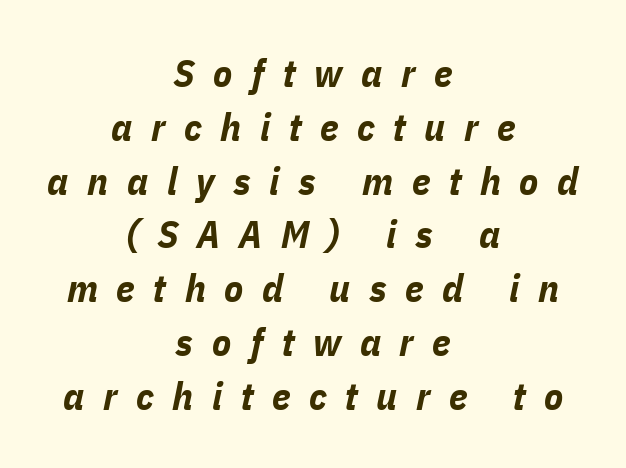
These words are printed bold, with thick strokes throughout. Anything drawn beneath the words? Only blank space. The rendering applies a slant to the glyphs. Every row of glyphs is offset so its center matches the block's center. Each letter keeps its own natural width here, so spacing adapts to shape.
